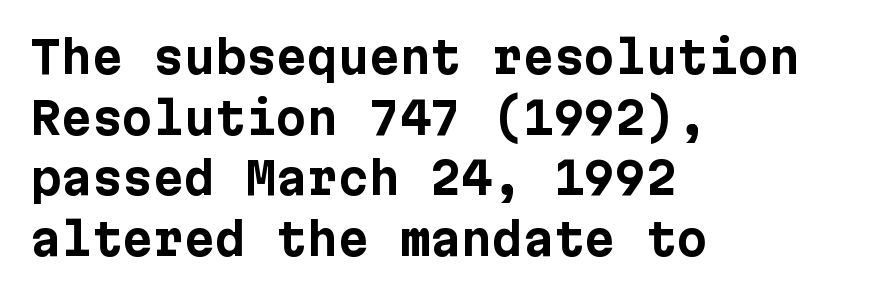
The image shows 44 px bold sans-serif type, upright; set left-aligned, normal line spacing (1.38x), normal letter spacing, not underlined; low stroke contrast and a medium x-height.
